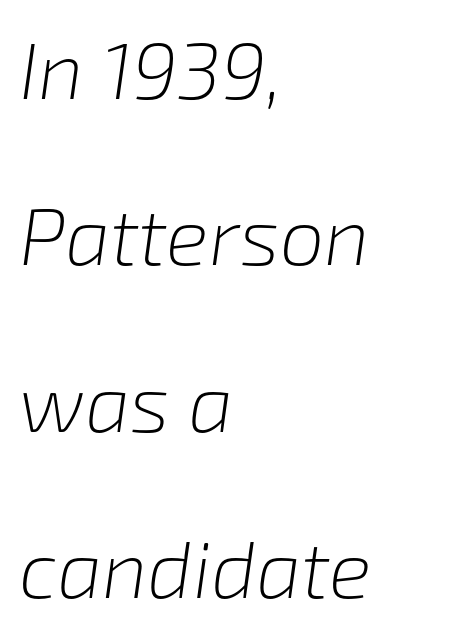
{"italic": "yes", "lean": "right", "slant_degrees": 8, "bold": "no", "weight": "light", "width": "normal", "stroke_contrast": "low", "x_height": "medium", "monospaced": "no", "underline": "no", "align": "left", "line_spacing": "loose", "line_spacing_ratio": 2.08, "letter_spacing": "normal", "letter_spacing_em": 0.0, "glyph_px": 80}
